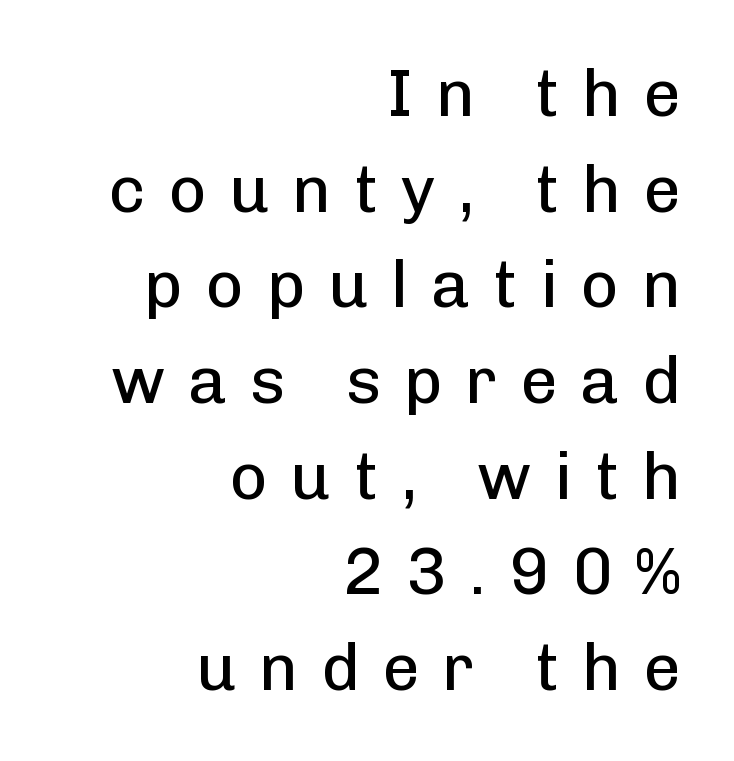
Ink coverage per letter is moderate at most. The letters stand straight up with perfectly vertical stems. Successive baselines arrive at the customary interval. You could not count columns in this text — the font is proportionally spaced. Serifs: no, the terminals of the letterforms are clean. Is the letter spacing exaggerated? Yes — the characters are pushed far apart.
